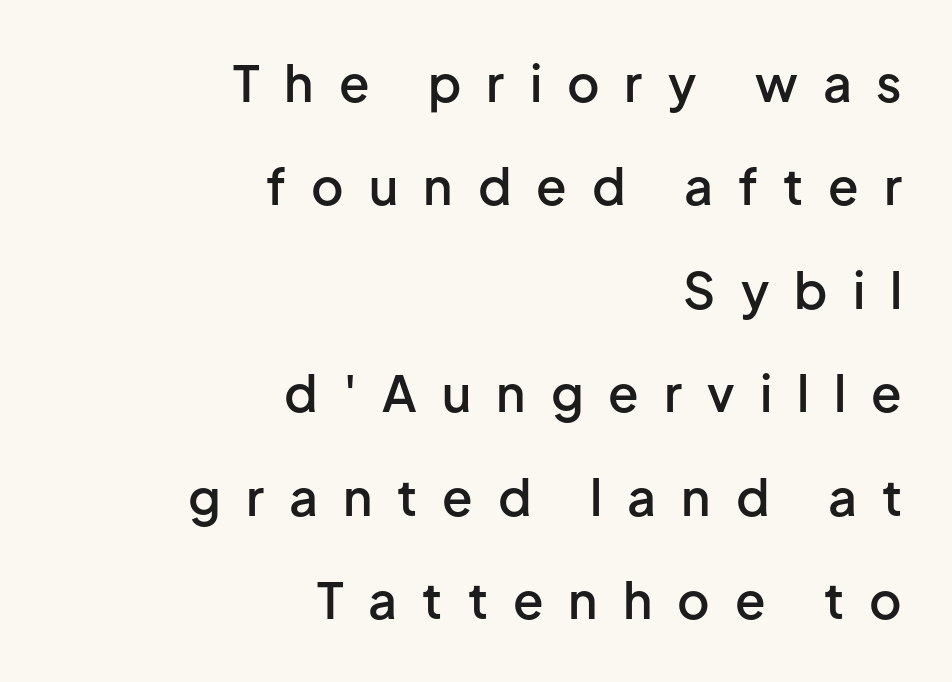
Notice the strokes are somewhat thickened but not fully heavy: this is a semibold. What kind of face is this? One without serifs — a sans. The rendering anchors every line to the right-hand side. This sample trades compactness for vertical openness between lines. The strip under each line holds only bare page. Varying glyph widths throughout — classic text-font behaviour.
